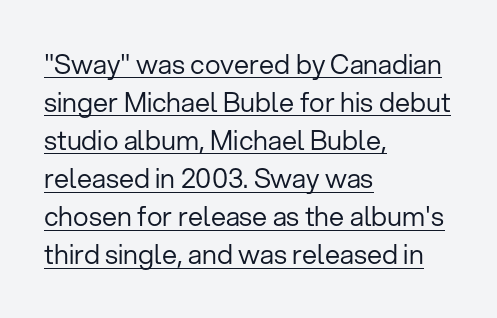
The image shows 27 px text type, upright; set left-aligned, normal line spacing (1.41x), normal letter spacing, underlined.
